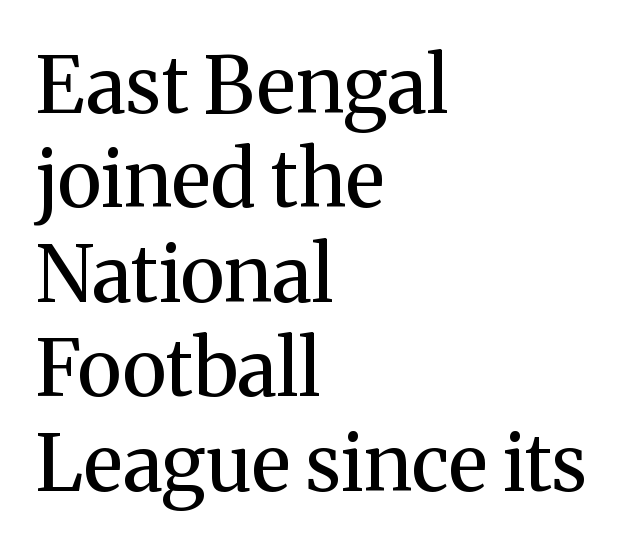
The image shows 78 px regular-weight serif type, upright; set left-aligned, line spacing 1.21x, normal letter spacing, not underlined; medium stroke contrast and a medium x-height.
